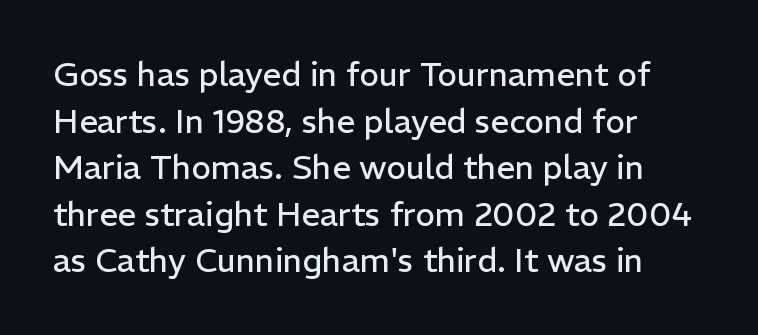
Q: Is the text bold? A: No.
Q: Is the text italic (slanted)? A: No, it is upright.
Q: Is the typeface a serif or a sans-serif typeface? A: Sans-serif.
Q: Is the text underlined? A: No.
Q: How is the paragraph aligned? A: Left-aligned.
Q: Is the spacing between letters normal or unusually wide? A: Normal.
Q: Is the spacing between lines tight, normal or loose? A: Normal.
Q: Width (condensed, normal, or wide)? A: Normal.
Q: Stroke contrast? A: Low.
Q: x-height? A: Medium.
Q: Monospaced? A: No.
